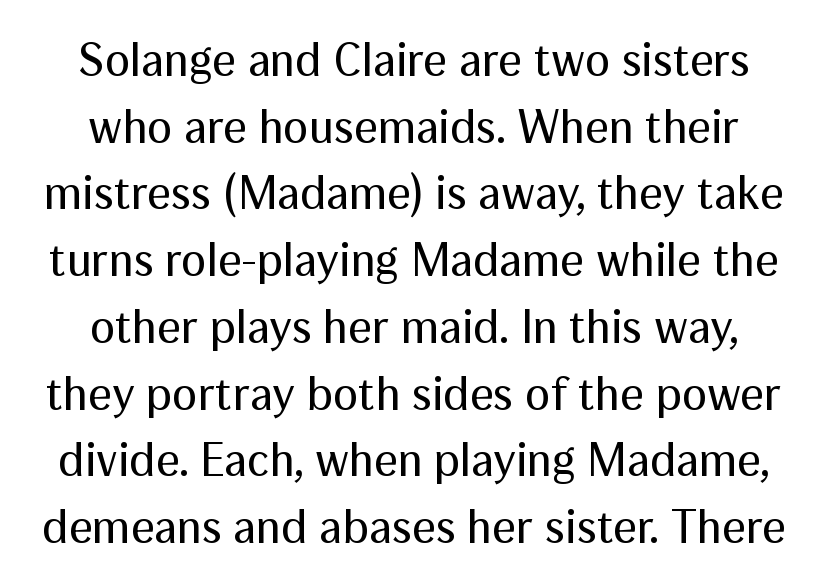
{"serif": "no", "italic": "no", "bold": "no", "weight": "regular", "width": "normal", "stroke_contrast": "medium", "x_height": "medium", "monospaced": "no", "underline": "no", "align": "center", "line_spacing": "normal", "line_spacing_ratio": 1.42, "letter_spacing": "normal", "letter_spacing_em": 0.0, "glyph_px": 47}
